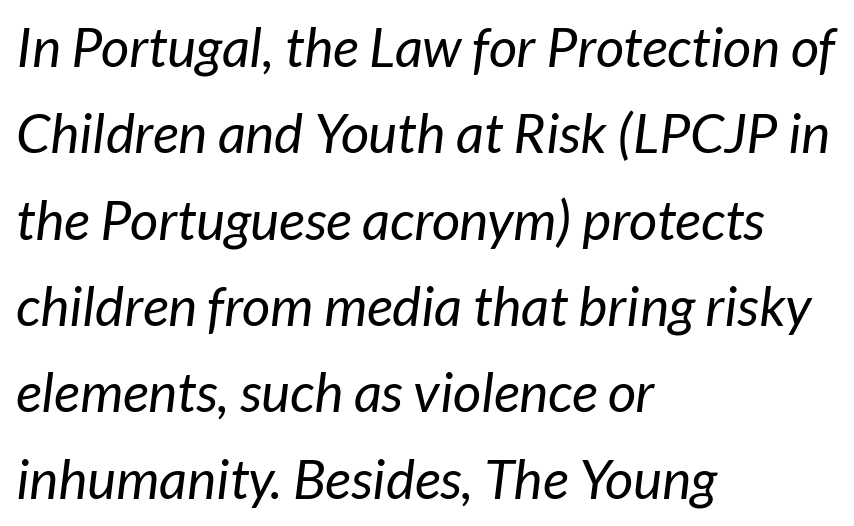
Has an underline been added? It has not. Is there much room between lines? A standard amount, neither cramped nor airy. Caption: face not bold, strokes unweighted. Proportional: the letters do not fall into vertical columns. What kind of face is this? One without serifs — a sans.
